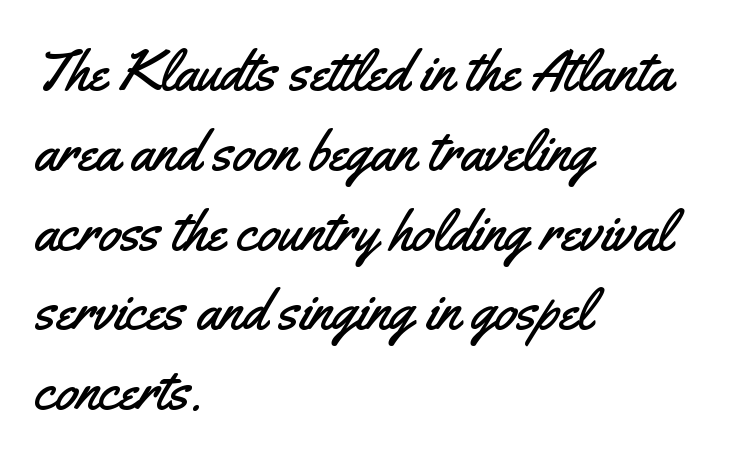
{"serif": "no", "width": "condensed", "stroke_contrast": "medium", "x_height": "small", "monospaced": "no", "underline": "no", "align": "left", "line_spacing": "normal", "line_spacing_ratio": 1.4, "letter_spacing": "normal", "letter_spacing_em": 0.0, "glyph_px": 57}
